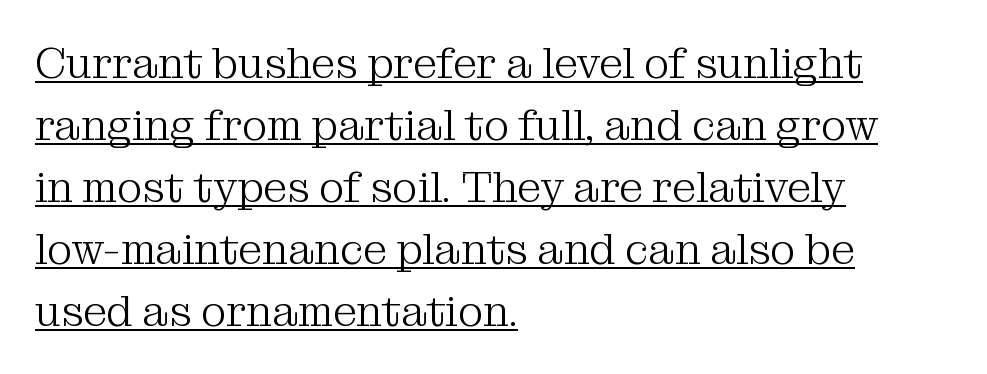
The image shows 43 px light serif type, upright; set left-aligned, normal line spacing (1.44x), normal letter spacing, underlined; medium stroke contrast and a medium x-height.
